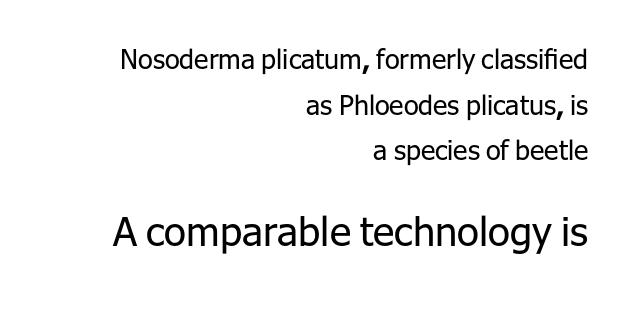
To sum up the face: it is a sans, with no serifs. Nobody touched the tracking dial on this one. These lines are set flush right with a ragged left edge. Posture: upright roman. Weight: in the light-to-regular range.
